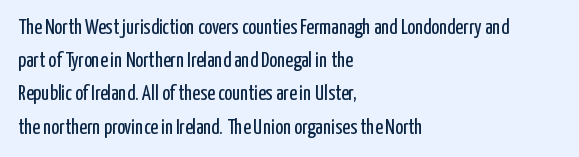
The face looks like a standard text weight, possibly lighter. Short and long lines alike share a common starting point at left. Vertically, the passage feels balanced, rows spaced as you'd expect. A bare baseline throughout the passage. Here the glyphs are tracked normally, forming tight word shapes.
